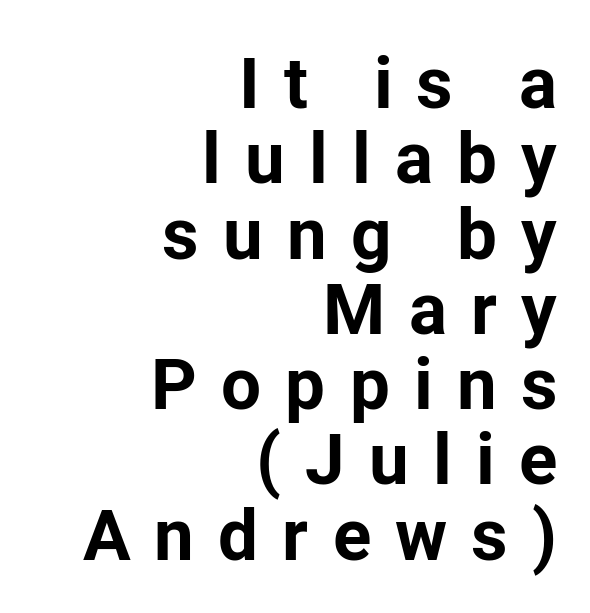
The space between consecutive lines is stingy. The typography opts for an upright posture over an oblique one. This rendering widens character spacing well past its baseline value. Each line ends at the same right margin while the left side varies. The designer went with a sans here, leaving each stem footless. The words here are not underlined.
